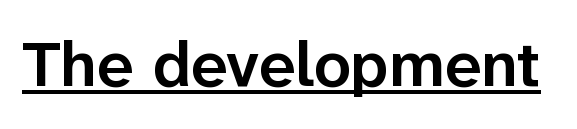
Q: Is the text bold? A: Semi-bold.
Q: Is the text italic (slanted)? A: No, it is upright.
Q: Is the typeface a serif or a sans-serif typeface? A: Sans-serif.
Q: Is the text underlined? A: Yes.
Q: Is the spacing between letters normal or unusually wide? A: Normal.
Q: Width (condensed, normal, or wide)? A: Normal.
Q: Stroke contrast? A: Low.
Q: x-height? A: Medium.
Q: Monospaced? A: No.
